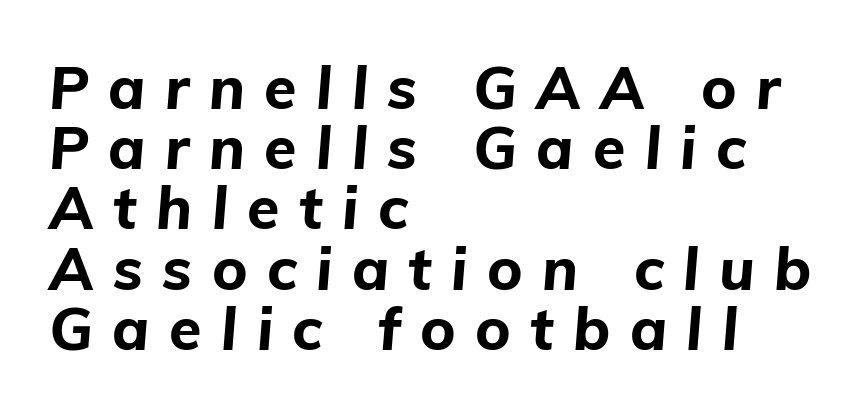
Q: Is the text bold? A: Yes.
Q: Is the text italic (slanted)? A: Yes, it leans right by about 5 degrees.
Q: Is the text underlined? A: No.
Q: How is the paragraph aligned? A: Left-aligned.
Q: Is the spacing between letters normal or unusually wide? A: Unusually wide.
Q: Is the spacing between lines tight, normal or loose? A: Tight.
Q: Width (condensed, normal, or wide)? A: Normal.
Q: Stroke contrast? A: Low.
Q: x-height? A: Medium.
Q: Monospaced? A: No.
